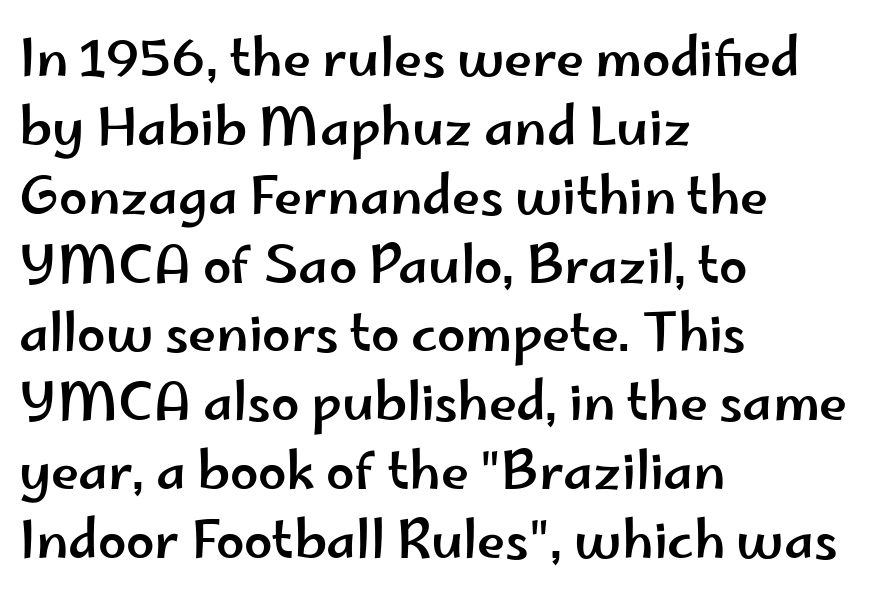
Q: Is the text italic (slanted)? A: No, it is upright.
Q: Is the typeface a serif or a sans-serif typeface? A: Sans-serif.
Q: Is the text underlined? A: No.
Q: How is the paragraph aligned? A: Left-aligned.
Q: Is the spacing between letters normal or unusually wide? A: Normal.
Q: Is the spacing between lines tight, normal or loose? A: Normal.
Q: Width (condensed, normal, or wide)? A: Wide.
Q: Stroke contrast? A: Low.
Q: x-height? A: Small.
Q: Monospaced? A: No.
